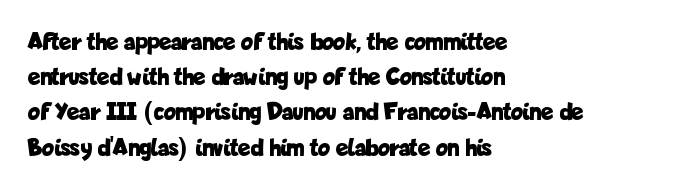
{"italic": "no", "bold": "yes", "underline": "no", "align": "left", "line_spacing": "normal", "line_spacing_ratio": 1.41, "letter_spacing": "normal", "letter_spacing_em": 0.0, "glyph_px": 25}
